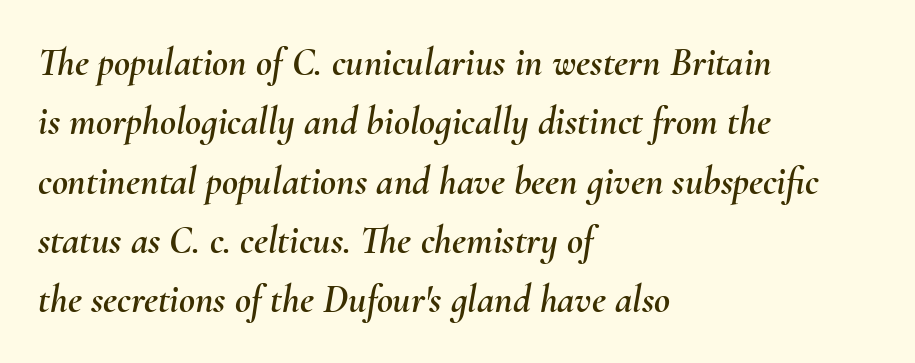
Q: Is the text italic (slanted)? A: Yes, it leans right by about 10 degrees.
Q: Is the text underlined? A: No.
Q: How is the paragraph aligned? A: Left-aligned.
Q: Is the spacing between letters normal or unusually wide? A: Normal.
Q: Is the spacing between lines tight, normal or loose? A: Normal.
Q: Width (condensed, normal, or wide)? A: Normal.
Q: Stroke contrast? A: Medium.
Q: x-height? A: Small.
Q: Monospaced? A: No.
